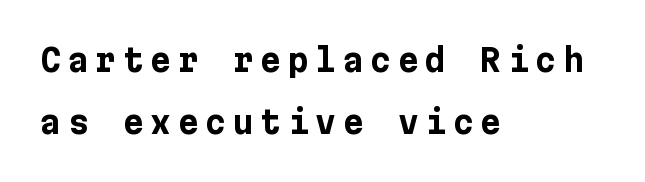
{"serif": "no", "italic": "no", "bold": "yes", "weight": "bold", "width": "normal", "stroke_contrast": "low", "x_height": "medium", "underline": "no", "align": "left", "line_spacing": "loose", "line_spacing_ratio": 1.95, "letter_spacing": "wide", "letter_spacing_em": 0.21, "glyph_px": 32}
